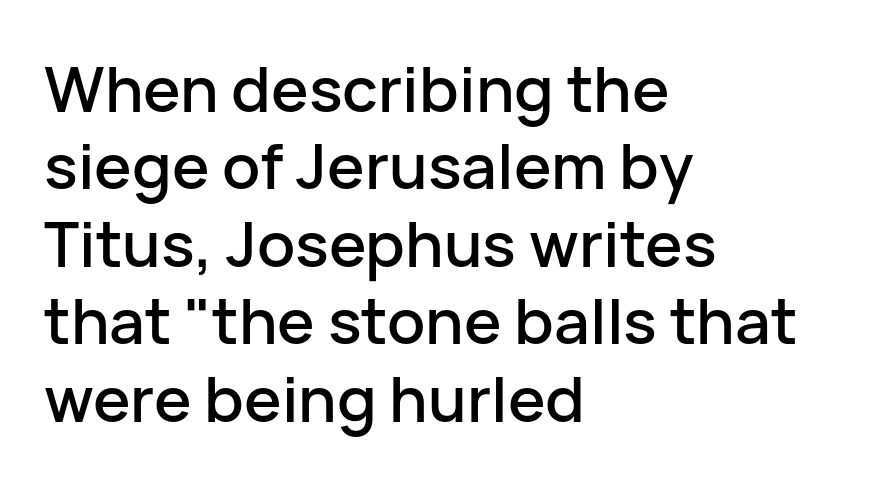
Each row of text sits above clean, open space. Is the letter spacing exaggerated? No — it looks like the ordinary default. These lines are rendered in a variable-pitch font. The axis of the letterforms is exactly vertical. Which margin do the lines hug? The left one — the right edge is uneven.
